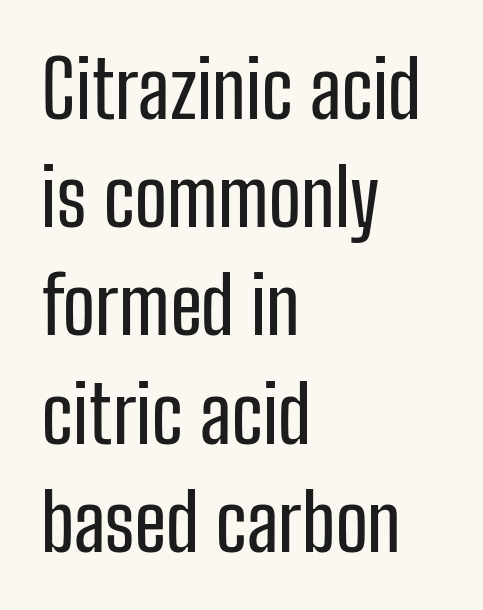
Q: Is the text italic (slanted)? A: No, it is upright.
Q: Is the typeface a serif or a sans-serif typeface? A: Sans-serif.
Q: Is the text underlined? A: No.
Q: How is the paragraph aligned? A: Left-aligned.
Q: Is the spacing between letters normal or unusually wide? A: Normal.
Q: Is the spacing between lines tight, normal or loose? A: Normal.
Q: Width (condensed, normal, or wide)? A: Condensed.
Q: Stroke contrast? A: Low.
Q: x-height? A: Medium.
Q: Monospaced? A: No.
